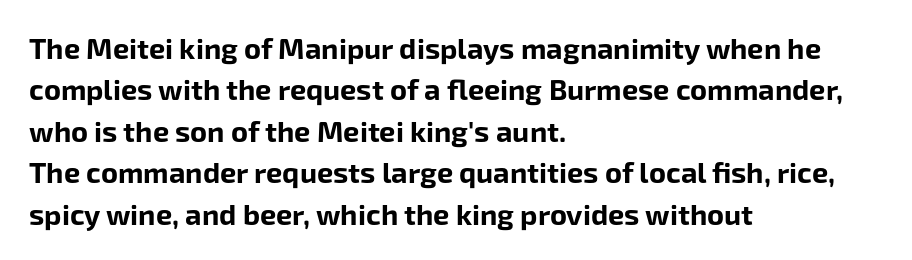
Layout note: lines flush left. Ordinary non-slanted type is in use. Look at the bottom of the vertical strokes: they stop flat, with no serifs. The letters sit at their default tracking, neither squeezed nor spread. Quick note: underline off.
